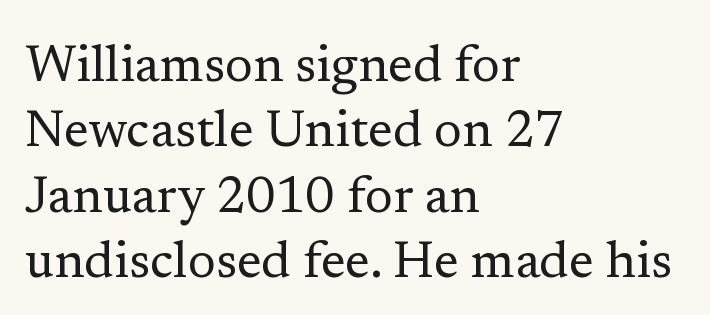
Q: Is the text bold? A: No.
Q: Is the text italic (slanted)? A: No, it is upright.
Q: Is the typeface a serif or a sans-serif typeface? A: Serif.
Q: Is the text underlined? A: No.
Q: How is the paragraph aligned? A: Left-aligned.
Q: Is the spacing between letters normal or unusually wide? A: Normal.
Q: Is the spacing between lines tight, normal or loose? A: Normal.
Q: Width (condensed, normal, or wide)? A: Normal.
Q: Stroke contrast? A: Low.
Q: x-height? A: Medium.
Q: Monospaced? A: No.
